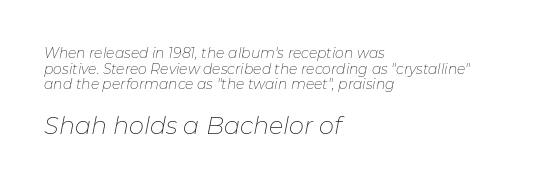
Q: Is the text bold? A: No.
Q: Is the text italic (slanted)? A: Yes, it leans right by about 11 degrees.
Q: Is the text underlined? A: No.
Q: How is the paragraph aligned? A: Left-aligned.
Q: Is the spacing between letters normal or unusually wide? A: Normal.
Q: Is the spacing between lines tight, normal or loose? A: Tight.
Q: Which block of text is set in a larger size, the first (top) or the second (bottom)? A: The second (bottom) one.
